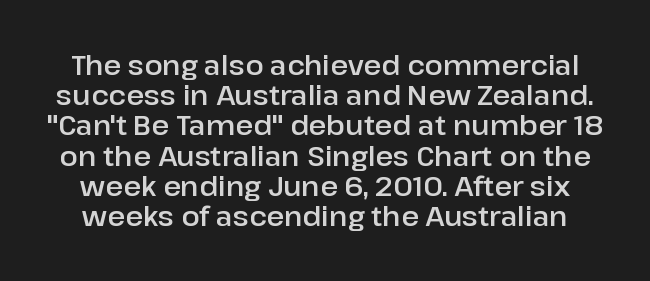
Q: Is the text italic (slanted)? A: No, it is upright.
Q: Is the text underlined? A: No.
Q: Is the spacing between letters normal or unusually wide? A: Normal.
Q: Is the spacing between lines tight, normal or loose? A: Tight.
